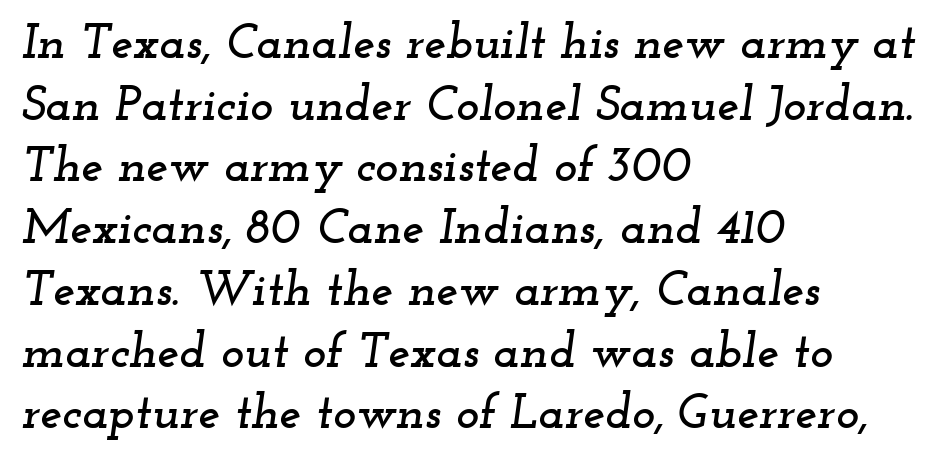
The image shows 49 px wide serif type, italic (leaning right); set left-aligned, normal line spacing (1.26x), normal letter spacing, not underlined; low stroke contrast and a small x-height.
